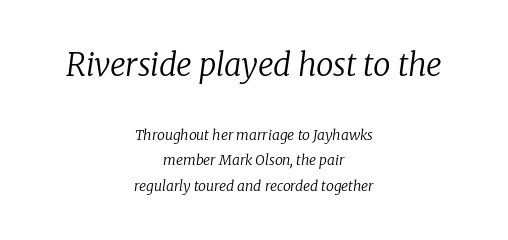
{"serif": "yes", "italic": "yes", "lean": "right", "slant_degrees": 8, "bold": "no", "weight": "regular", "width": "normal", "stroke_contrast": "low", "x_height": "medium", "monospaced": "no", "underline": "no", "align": "center", "line_spacing_ratio": 1.81, "letter_spacing": "normal", "letter_spacing_em": 0.0, "larger_block": "first", "size_ratio": 2.21, "glyph_px": 31}
